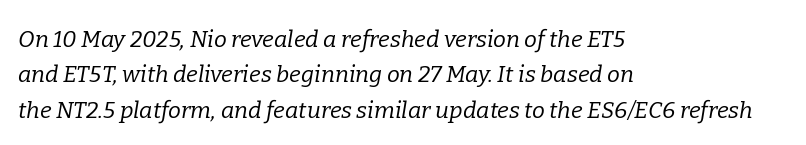
Caption: face not bold, strokes unweighted. Is the block centered? No — it sits flush against the left margin. Does the leading feel generous? No, just average. No extra tracking has been applied to these lines. The glyphs are unaccompanied by any horizontal stroke below them.
